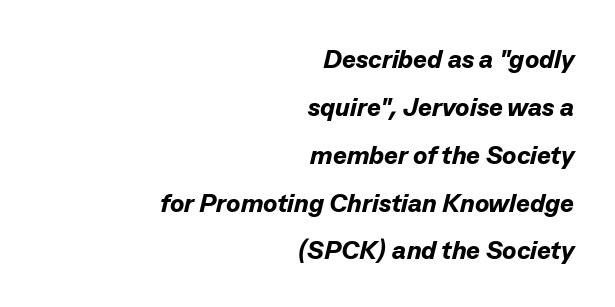
The image shows 26 px bold type, italic (leaning right); set right-aligned, line spacing 1.84x, normal letter spacing, not underlined.
